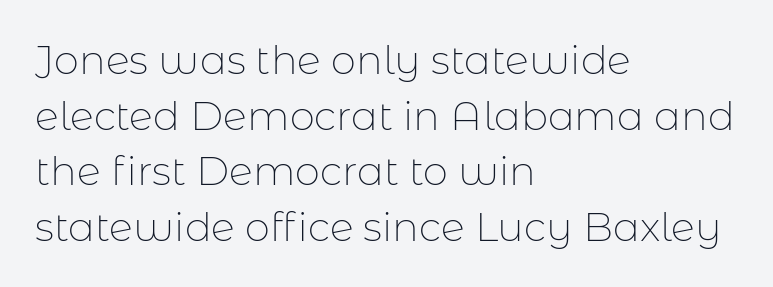
The image shows 40 px thin sans-serif type, upright; set left-aligned, normal line spacing (1.39x), normal letter spacing, not underlined; low stroke contrast and a medium x-height.
